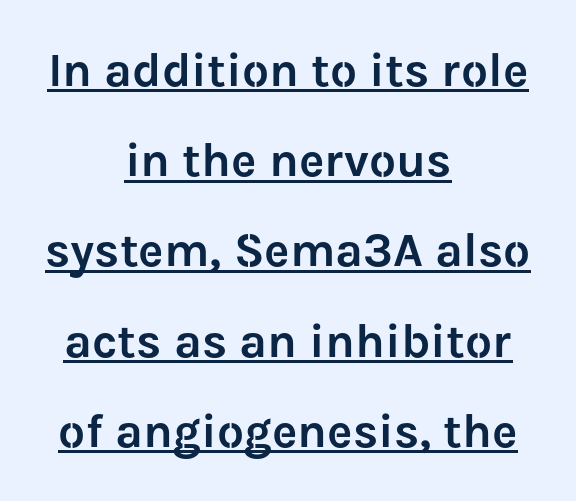
Q: Is the text italic (slanted)? A: No, it is upright.
Q: Is the typeface a serif or a sans-serif typeface? A: Sans-serif.
Q: Is the text underlined? A: Yes.
Q: How is the paragraph aligned? A: Centered.
Q: Is the spacing between letters normal or unusually wide? A: Normal.
Q: Width (condensed, normal, or wide)? A: Normal.
Q: Stroke contrast? A: Low.
Q: x-height? A: Medium.
Q: Monospaced? A: No.
